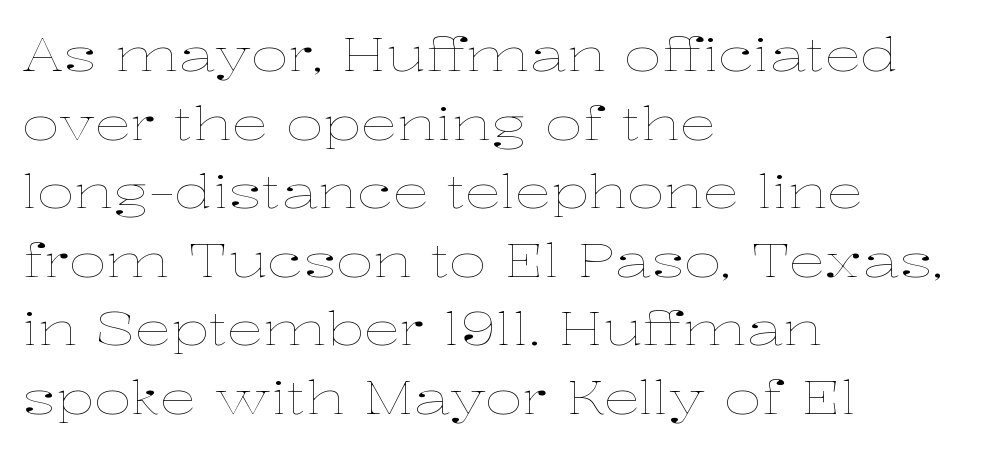
{"italic": "no", "bold": "no", "weight": "thin", "width": "wide", "stroke_contrast": "low", "x_height": "medium", "monospaced": "no", "underline": "no", "align": "left", "line_spacing": "normal", "line_spacing_ratio": 1.49, "letter_spacing": "normal", "letter_spacing_em": 0.0, "glyph_px": 46}
